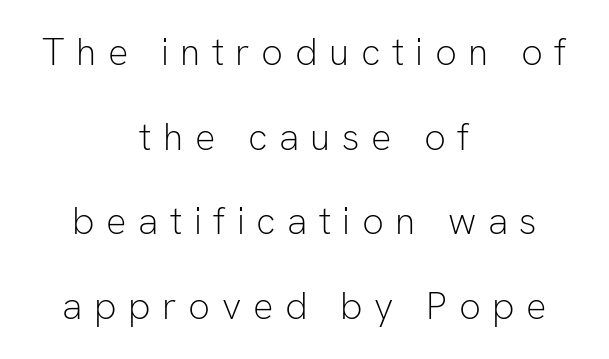
Q: Is the text bold? A: No.
Q: Is the text italic (slanted)? A: No, it is upright.
Q: Is the typeface a serif or a sans-serif typeface? A: Sans-serif.
Q: Is the text underlined? A: No.
Q: How is the paragraph aligned? A: Centered.
Q: Is the spacing between letters normal or unusually wide? A: Unusually wide.
Q: Is the spacing between lines tight, normal or loose? A: Loose.
Q: Width (condensed, normal, or wide)? A: Normal.
Q: Stroke contrast? A: Low.
Q: x-height? A: Medium.
Q: Monospaced? A: No.
